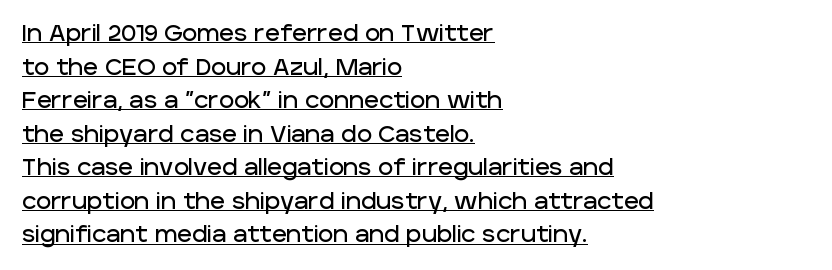
{"italic": "no", "underline": "yes", "align": "left", "line_spacing": "normal", "line_spacing_ratio": 1.46, "letter_spacing": "normal", "letter_spacing_em": 0.0, "glyph_px": 23}
